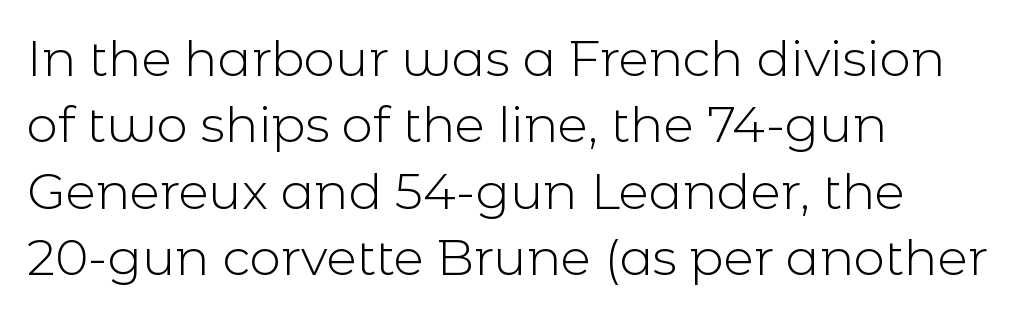
Q: Is the text bold? A: No.
Q: Is the text italic (slanted)? A: No, it is upright.
Q: Is the typeface a serif or a sans-serif typeface? A: Sans-serif.
Q: Is the text underlined? A: No.
Q: How is the paragraph aligned? A: Left-aligned.
Q: Is the spacing between letters normal or unusually wide? A: Normal.
Q: Is the spacing between lines tight, normal or loose? A: Normal.
Q: Width (condensed, normal, or wide)? A: Normal.
Q: x-height? A: Medium.
Q: Monospaced? A: No.
